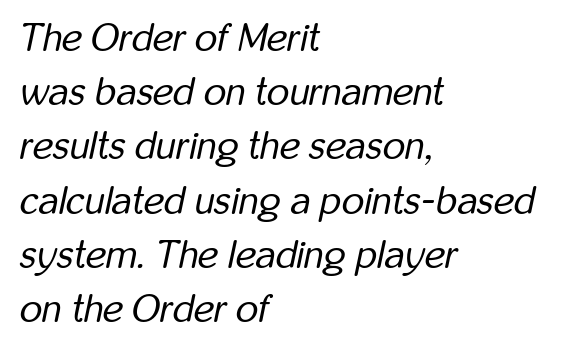
Does the leading feel generous? No, just average. Looking at the ascenders, they clearly lean. Between one letter and the next there's only the usual sliver of space. A quiet, ordinary-to-light weight characterises the typeface. A typesetter would call this proportional, since set widths differ per character. Compared with a centered layout, this one pins lines to the left instead.
